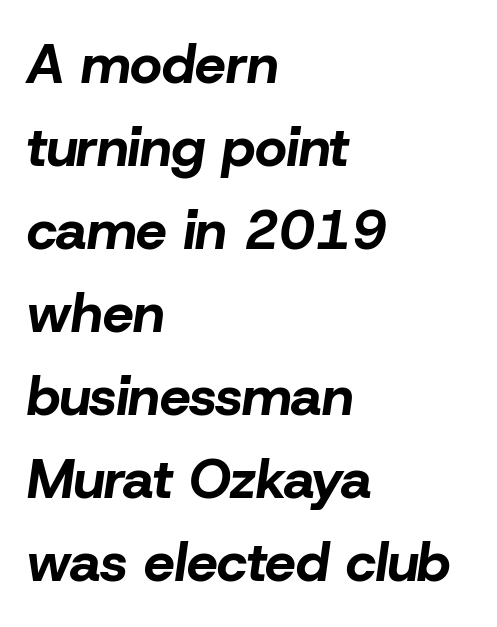
Yep, that's italic — everything's leaning. Notice how descenders clear the ascenders below comfortably — that's standard leading. Leftover space on each line is placed entirely after the last word. Each letter keeps its own natural width here, so spacing adapts to shape. Is the type bold? Yes — the strokes are clearly thick and heavy. The area under the type is left untouched.
